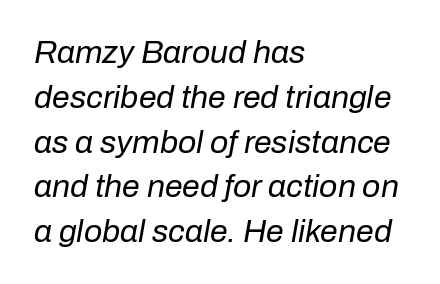
{"italic": "yes", "lean": "right", "slant_degrees": 10, "bold": "no", "weight": "regular", "width": "normal", "stroke_contrast": "low", "x_height": "medium", "monospaced": "no", "underline": "no", "align": "left", "line_spacing": "normal", "line_spacing_ratio": 1.4, "letter_spacing": "normal", "letter_spacing_em": 0.0, "glyph_px": 32}
